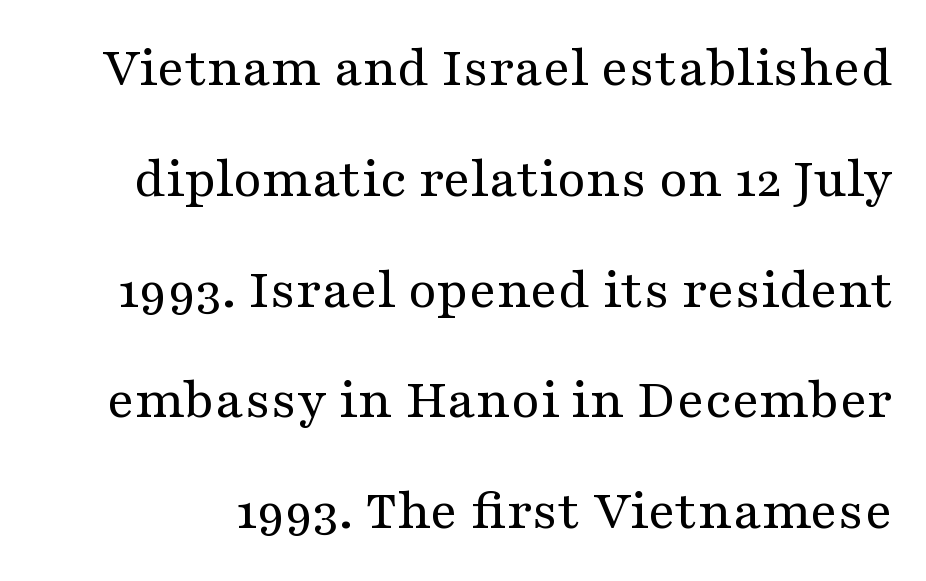
A typesetter would call this proportional, since set widths differ per character. Unmarked baselines from the first word to the last. The lettering stays uniformly vertical, giving the passage a roman look. The strokes carry an ordinary text weight at most. This rendering leaves character spacing at its baseline value.
